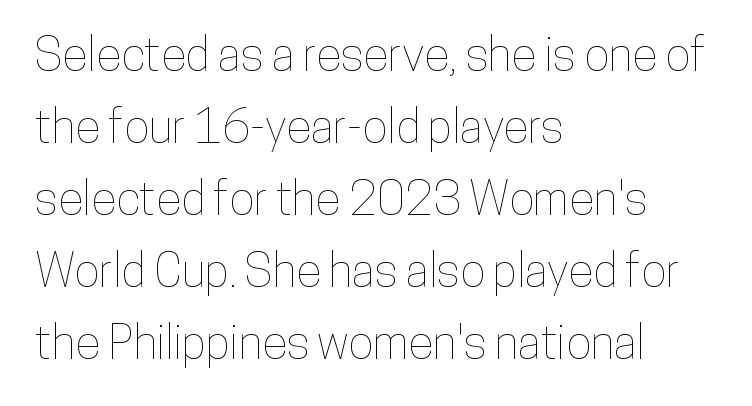
Q: Is the text italic (slanted)? A: No, it is upright.
Q: Is the text underlined? A: No.
Q: How is the paragraph aligned? A: Left-aligned.
Q: Is the spacing between letters normal or unusually wide? A: Normal.
Q: Is the spacing between lines tight, normal or loose? A: Normal.
Q: Width (condensed, normal, or wide)? A: Condensed.
Q: Stroke contrast? A: Low.
Q: x-height? A: Medium.
Q: Monospaced? A: No.
